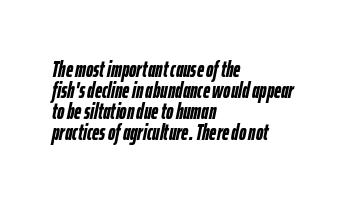
{"italic": "yes", "lean": "right", "slant_degrees": 12, "bold": "yes", "underline": "no", "align": "left", "line_spacing": "tight", "line_spacing_ratio": 0.96, "letter_spacing": "normal", "letter_spacing_em": 0.0, "glyph_px": 22}
